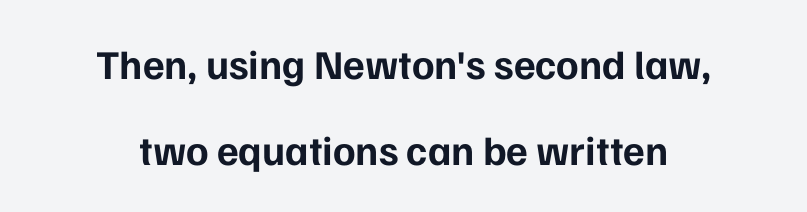
Q: Is the text bold? A: Yes.
Q: Is the text italic (slanted)? A: No, it is upright.
Q: Is the typeface a serif or a sans-serif typeface? A: Sans-serif.
Q: Is the text underlined? A: No.
Q: How is the paragraph aligned? A: Centered.
Q: Is the spacing between letters normal or unusually wide? A: Normal.
Q: Is the spacing between lines tight, normal or loose? A: Loose.
Q: Width (condensed, normal, or wide)? A: Normal.
Q: Stroke contrast? A: Low.
Q: x-height? A: Medium.
Q: Monospaced? A: No.
